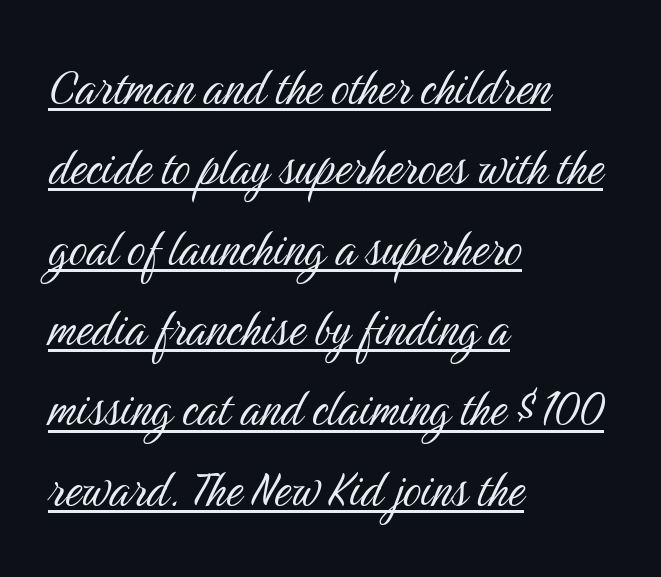
Q: Is the text bold? A: No.
Q: Is the text italic (slanted)? A: Yes.
Q: Is the typeface a serif or a sans-serif typeface? A: Sans-serif.
Q: Is the text underlined? A: Yes.
Q: How is the paragraph aligned? A: Left-aligned.
Q: Is the spacing between letters normal or unusually wide? A: Normal.
Q: Is the spacing between lines tight, normal or loose? A: Normal.
Q: Width (condensed, normal, or wide)? A: Condensed.
Q: Stroke contrast? A: Medium.
Q: x-height? A: Medium.
Q: Monospaced? A: No.
